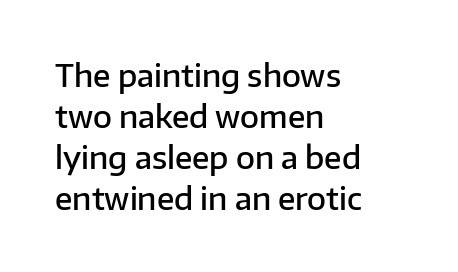
There is no visible air inserted between adjacent glyphs. The glyphs in this specimen are sans serif. When letters stand straight like this, we call the style roman or upright. Underline: absent.
